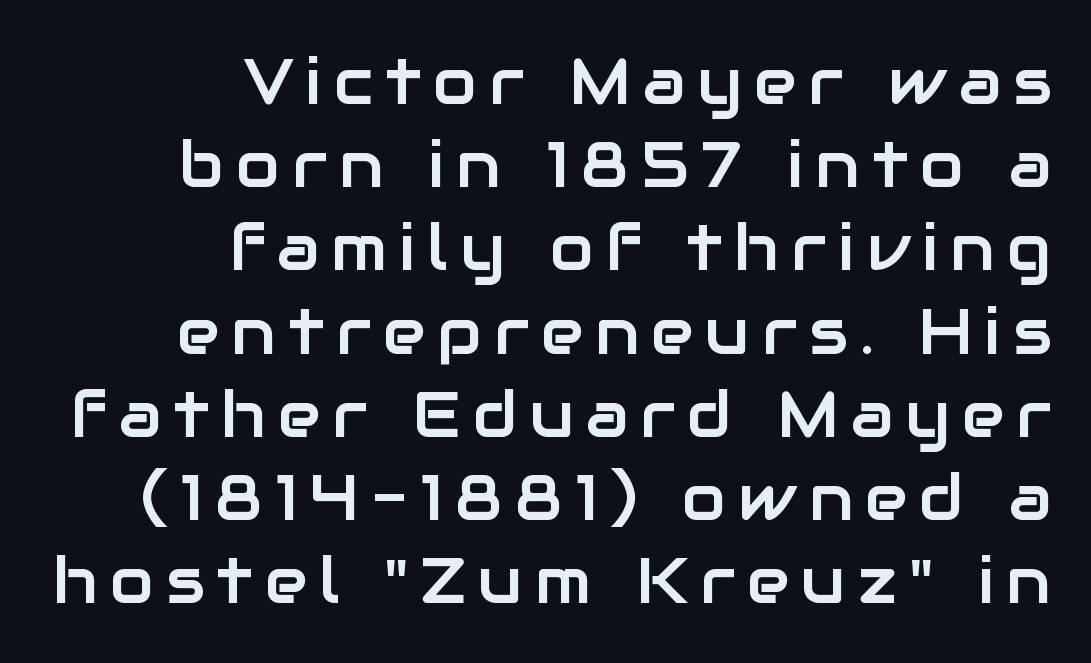
The letters stand upright; this is a roman face. Do the characters align in a grid? No, the font is proportional. Letterform terminals end flat and unadorned throughout the passage. The string is rendered with underlining switched off. Baseline-to-baseline distance is the conventional proportion of letter height. These lines stack with their right ends in a neat column.
